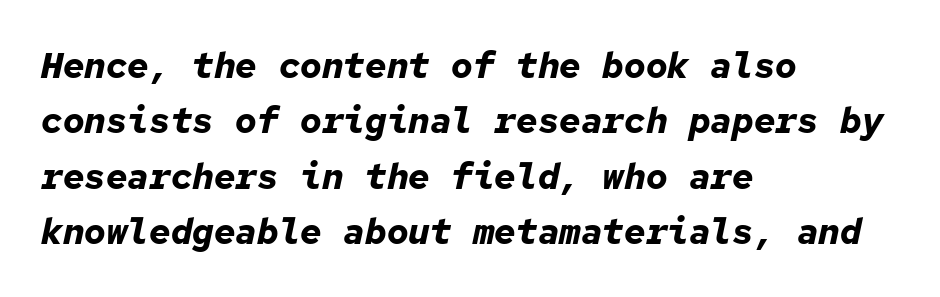
The image shows 36 px bold type, italic (leaning right), monospaced; set left-aligned, normal line spacing (1.54x), normal letter spacing, not underlined; low stroke contrast and a medium x-height.
